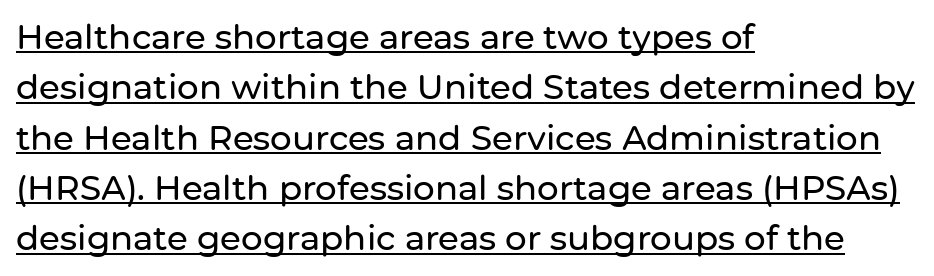
The image shows 34 px sans-serif type, upright; set left-aligned, normal line spacing (1.48x), normal letter spacing, underlined; low stroke contrast and a medium x-height.
